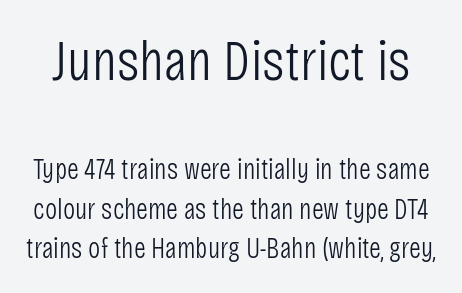
Q: Is the text bold? A: No.
Q: Is the text italic (slanted)? A: No, it is upright.
Q: Is the typeface a serif or a sans-serif typeface? A: Sans-serif.
Q: Is the text underlined? A: No.
Q: Is the spacing between letters normal or unusually wide? A: Normal.
Q: Is the spacing between lines tight, normal or loose? A: Normal.
Q: Which block of text is set in a larger size, the first (top) or the second (bottom)? A: The first (top) one.
Q: Width (condensed, normal, or wide)? A: Condensed.
Q: Stroke contrast? A: Low.
Q: x-height? A: Large.
Q: Monospaced? A: No.
